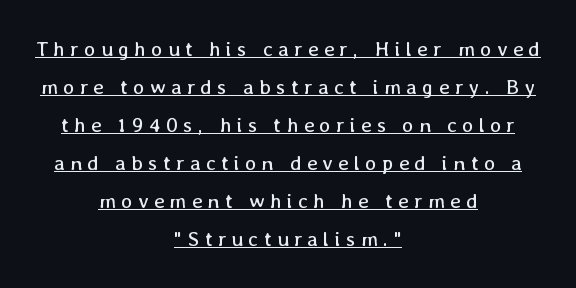
Q: Is the text bold? A: No.
Q: Is the text italic (slanted)? A: No, it is upright.
Q: Is the text underlined? A: Yes.
Q: How is the paragraph aligned? A: Centered.
Q: Is the spacing between letters normal or unusually wide? A: Unusually wide.
